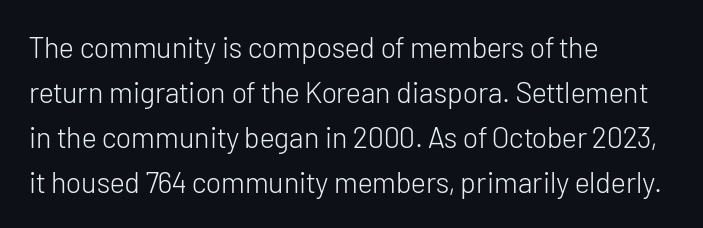
Q: Is the text bold? A: No.
Q: Is the text italic (slanted)? A: No, it is upright.
Q: Is the typeface a serif or a sans-serif typeface? A: Sans-serif.
Q: Is the text underlined? A: No.
Q: How is the paragraph aligned? A: Left-aligned.
Q: Is the spacing between letters normal or unusually wide? A: Normal.
Q: Is the spacing between lines tight, normal or loose? A: Normal.
Q: Width (condensed, normal, or wide)? A: Normal.
Q: Stroke contrast? A: Low.
Q: x-height? A: Medium.
Q: Monospaced? A: No.
